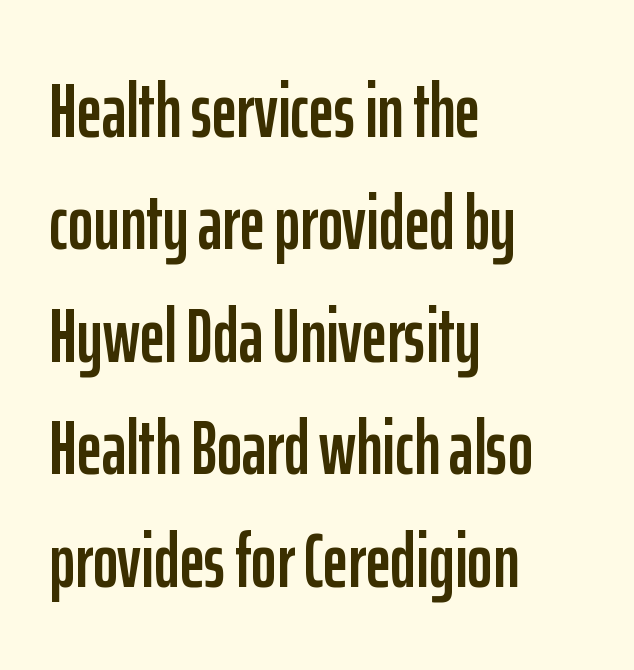
{"serif": "no", "italic": "no", "width": "condensed", "stroke_contrast": "low", "x_height": "medium", "monospaced": "no", "underline": "no", "align": "left", "line_spacing": "normal", "line_spacing_ratio": 1.46, "letter_spacing": "normal", "letter_spacing_em": 0.0, "glyph_px": 77}
